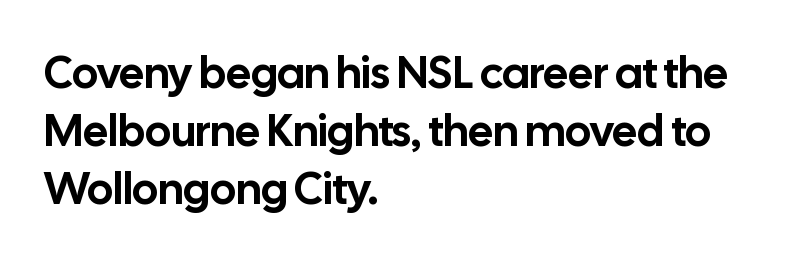
It's the straight-up-and-down kind of type. The passage shown is typed in a proportional face where columns would drift. Default kerning and tracking; the words read as compact shapes. Type without underlining. Type style note: lacks serifs.
